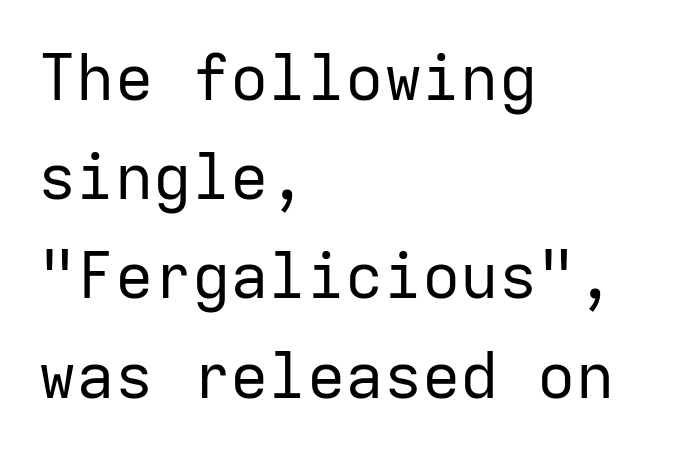
The passage shown is typed in a monospace face where columns stay perfectly aligned. The typeface chosen for these lines omits serifs. Clear beneath every line of the passage. Upright lettering throughout. Reading down the column, the eye jumps a familiar distance to each next line. Each stroke keeps to a modest, everyday thickness or less.
